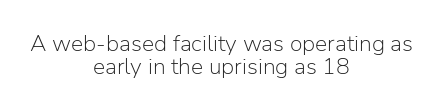
The image shows 23 px text type, upright; set centered, tight line spacing (1.01x), normal letter spacing, not underlined.
